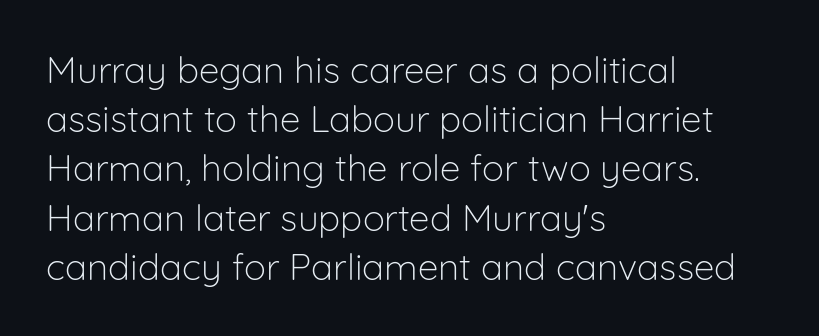
The image shows 37 px light sans-serif type, upright; set left-aligned, normal line spacing (1.33x), normal letter spacing, not underlined; low stroke contrast and a medium x-height.
